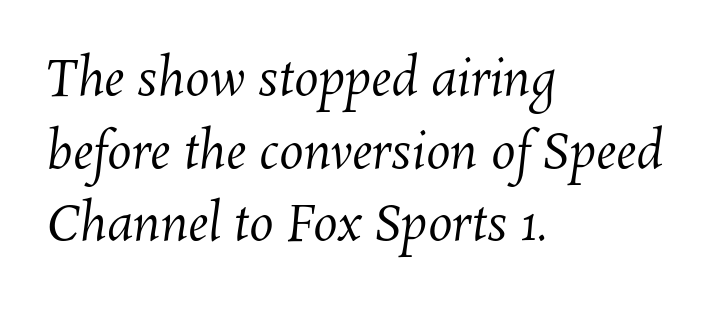
{"bold": "no", "weight": "regular", "width": "normal", "stroke_contrast": "medium", "x_height": "medium", "monospaced": "no", "underline": "no", "align": "left", "line_spacing": "normal", "line_spacing_ratio": 1.48, "letter_spacing": "normal", "letter_spacing_em": 0.0, "glyph_px": 49}
